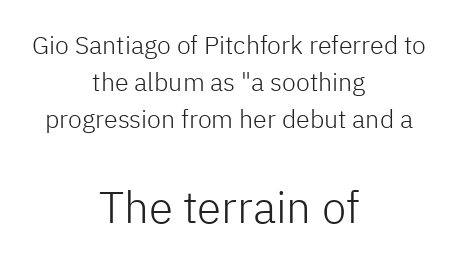
The image shows 44 px light sans-serif type, upright; set centered, normal line spacing (1.49x), normal letter spacing, not underlined; the second (bottom) block is 1.76x larger; low stroke contrast and a medium x-height.
